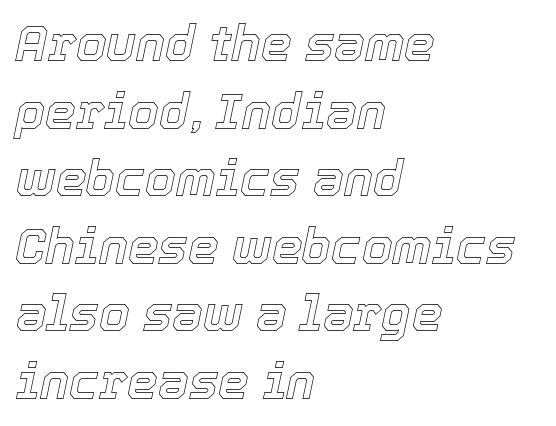
Varying glyph widths throughout — classic text-font behaviour. Line beginnings align vertically; line endings do not. Descender tails drop into unmarked territory. The specimen reads as italic at a glance. Students, observe: this is what conventionally led text looks like.
